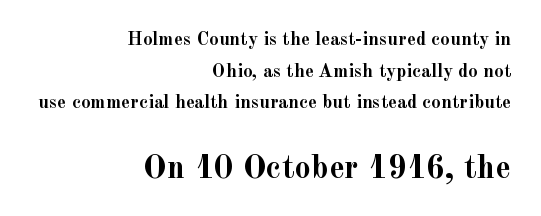
If you squint, the bottom block still reads clearly — it's the larger of the two. Is the type bold? Yes — the strokes are clearly thick and heavy. The typesetter chose a ragged-left arrangement here. Letterform terminals end in serifs throughout the passage. The face used here is proportionally spaced, like ordinary book or web type. The lettering holds an erect, upright posture throughout.
